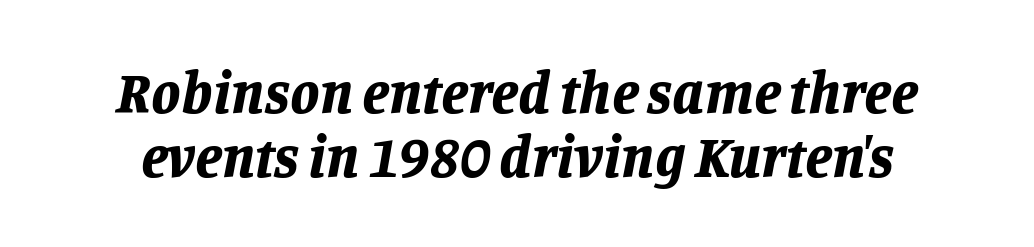
Just letters on the line, the space beneath them empty. A dark, heavy texture on the line: the type is bold. Students, note that the glyphs here touch the page at normal intervals. There's an unmistakable incline to the writing here. This sample has the flowing, uneven cadence of proportional lettering.
